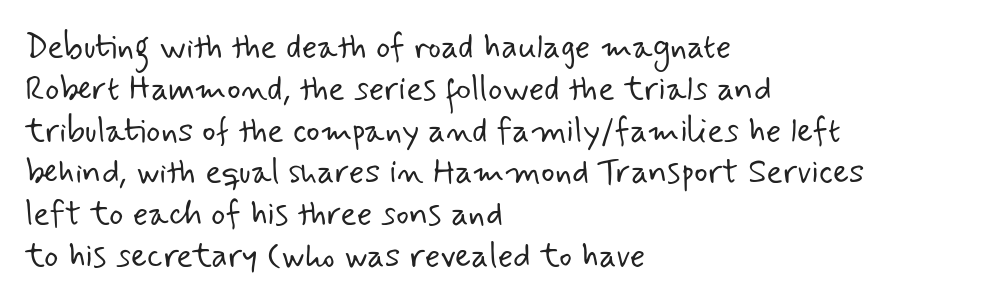
Look at the bottom of the vertical strokes: they stop flat, with no serifs. These lines are rendered in a variable-pitch font. How are the letters spaced? Ordinarily, with no added tracking. The strip under each line holds only bare page. One-word summary of the alignment: left.
